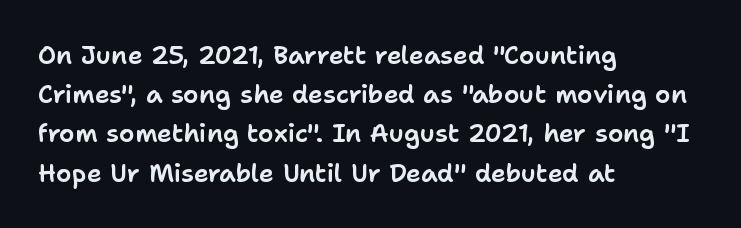
The image shows 25 px text type, upright; set left-aligned, normal line spacing (1.57x), normal letter spacing, not underlined.
